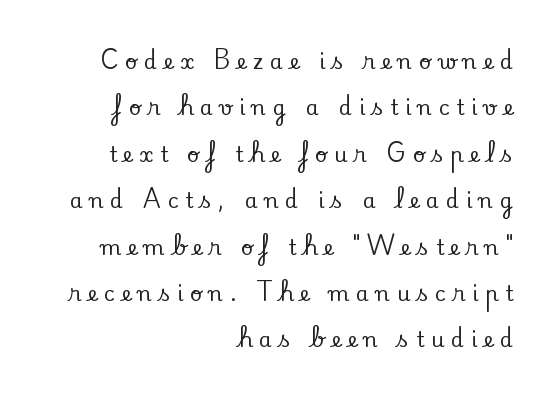
The image shows 21 px text type, upright; set right-aligned, loose line spacing (2.21x), unusually wide letter spacing (+0.32 em), not underlined.
